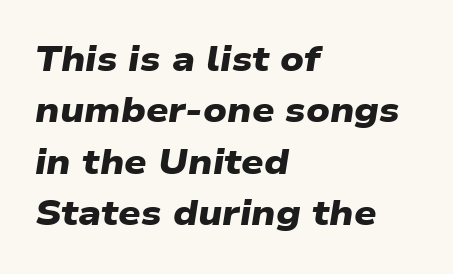
The image shows 35 px heavy, wide sans-serif type; set left-aligned, normal line spacing (1.47x), normal letter spacing, not underlined; low stroke contrast and a medium x-height.
